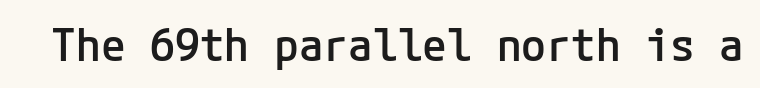
Tracking value appears to be zero — textbook default spacing. Just letters on the line, the space beneath them empty. Notice how the stems are strictly vertical — no italics here. Serifs: no, the terminals of the letterforms are clean.
